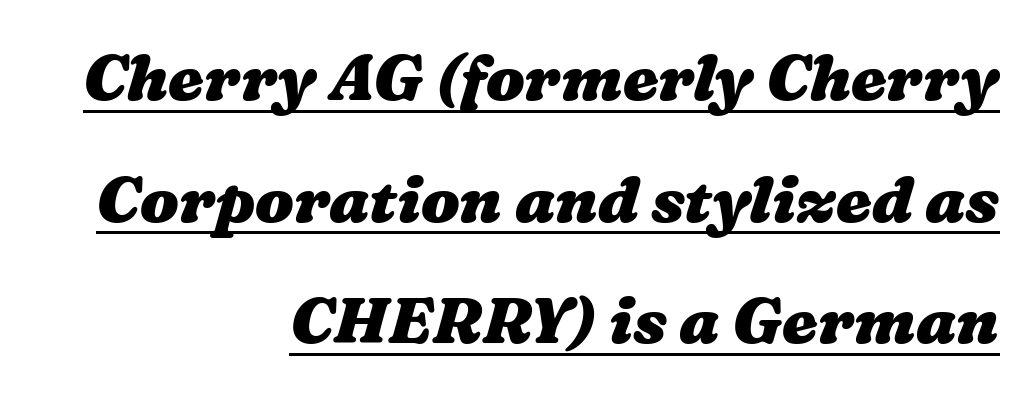
The vertical gap from one line to the next is large. A baseline rule has been typeset under these characters. Compared with typical body copy, the letter spacing here is the same. Short and long lines alike share a common ending point at right.
